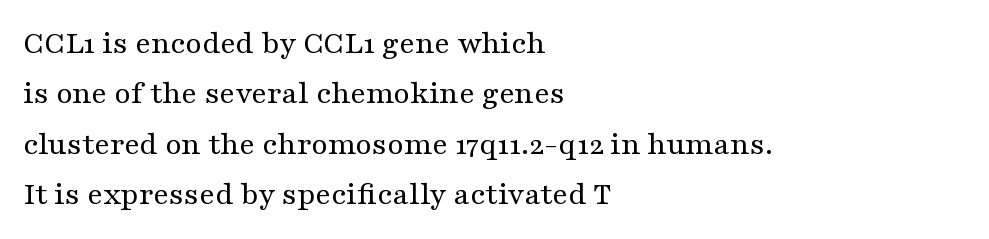
The image shows 33 px regular-weight, wide serif type, upright; set left-aligned, normal line spacing (1.53x), normal letter spacing, not underlined; medium stroke contrast and a medium x-height.
